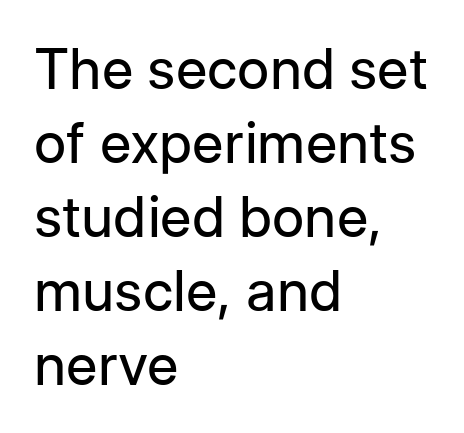
{"serif": "no", "italic": "no", "bold": "no", "weight": "regular", "width": "normal", "stroke_contrast": "low", "x_height": "medium", "monospaced": "no", "underline": "no", "align": "left", "line_spacing": "normal", "line_spacing_ratio": 1.32, "letter_spacing": "normal", "letter_spacing_em": 0.0, "glyph_px": 56}
